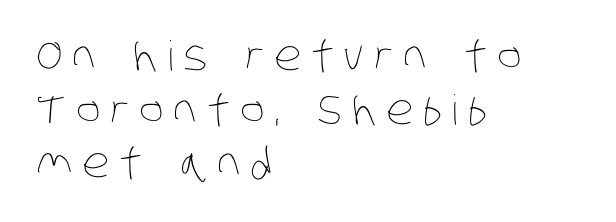
Rows of type keep a routine distance in the vertical direction. The rendering inserts visible extra space after every character. Plain, unruled lines of type. Unbolded letterforms with no extra heft. Note the varied advance widths — an 'i' is clearly narrower than an 'm'.
